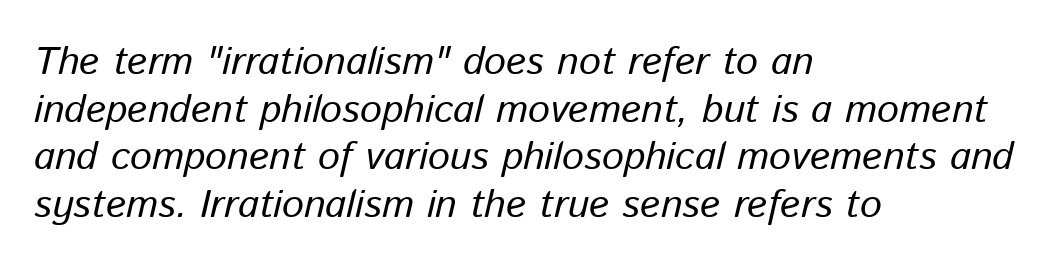
Q: Is the text italic (slanted)? A: Yes, it leans right by about 13 degrees.
Q: Is the text underlined? A: No.
Q: How is the paragraph aligned? A: Left-aligned.
Q: Is the spacing between letters normal or unusually wide? A: Normal.
Q: Width (condensed, normal, or wide)? A: Normal.
Q: Stroke contrast? A: Low.
Q: x-height? A: Medium.
Q: Monospaced? A: No.
